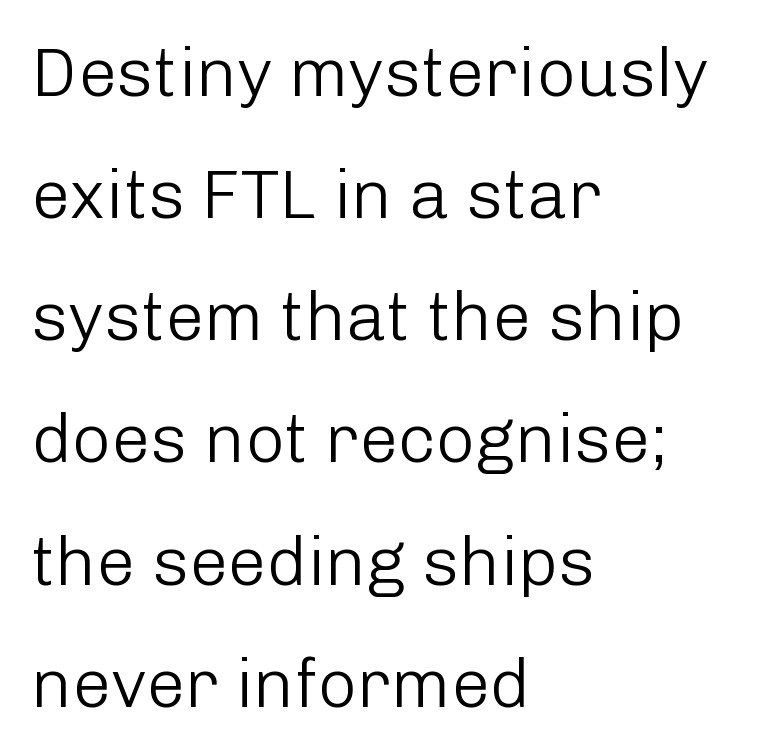
This reads as an unemphasized weight, regular at the heaviest. Notice how the passage keeps a crisp vertical edge on the left only. Note the varied advance widths — an 'i' is clearly narrower than an 'm'. Serifs: no, the terminals of the letterforms are clean. Upright lettering throughout.
